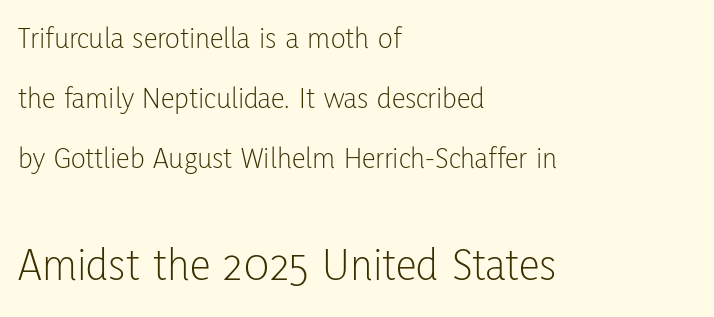
{"serif": "no", "italic": "no", "bold": "no", "weight": "light", "width": "condensed", "stroke_contrast": "low", "x_height": "medium", "monospaced": "no", "underline": "no", "align": "left", "line_spacing": "loose", "line_spacing_ratio": 1.93, "letter_spacing": "normal", "letter_spacing_em": 0.0, "larger_block": "second", "size_ratio": 1.52, "glyph_px": 47}
